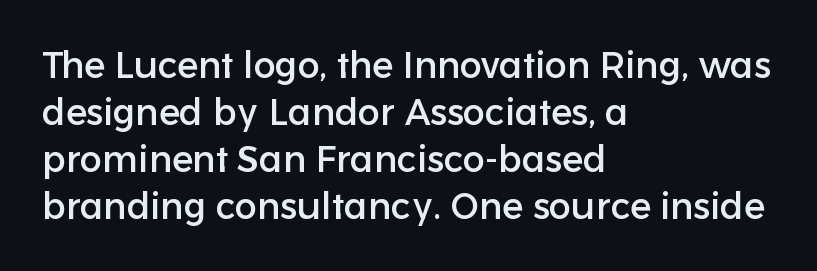
{"serif": "no", "italic": "no", "width": "normal", "stroke_contrast": "low", "x_height": "medium", "monospaced": "no", "underline": "no", "align": "left", "line_spacing": "normal", "line_spacing_ratio": 1.27, "letter_spacing": "normal", "letter_spacing_em": 0.0, "glyph_px": 37}
